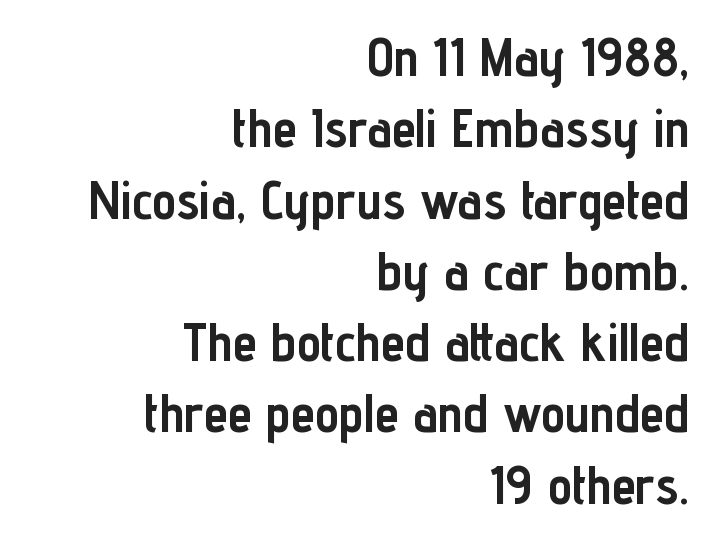
Q: Is the text bold? A: Yes.
Q: Is the text italic (slanted)? A: No, it is upright.
Q: Is the typeface a serif or a sans-serif typeface? A: Sans-serif.
Q: Is the text underlined? A: No.
Q: How is the paragraph aligned? A: Right-aligned.
Q: Is the spacing between letters normal or unusually wide? A: Normal.
Q: Is the spacing between lines tight, normal or loose? A: Normal.
Q: Width (condensed, normal, or wide)? A: Condensed.
Q: Stroke contrast? A: Low.
Q: x-height? A: Medium.
Q: Monospaced? A: No.
